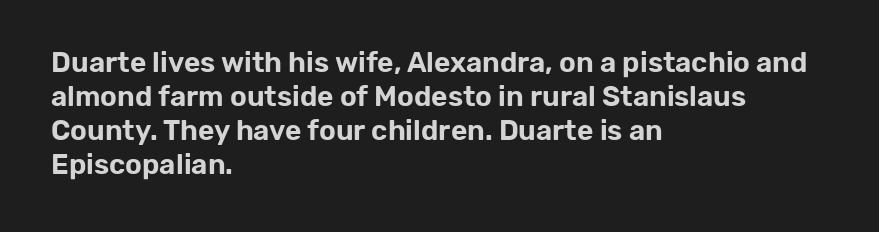
Q: Is the text italic (slanted)? A: No, it is upright.
Q: Is the typeface a serif or a sans-serif typeface? A: Sans-serif.
Q: Is the text underlined? A: No.
Q: How is the paragraph aligned? A: Left-aligned.
Q: Is the spacing between letters normal or unusually wide? A: Normal.
Q: Width (condensed, normal, or wide)? A: Normal.
Q: Stroke contrast? A: Low.
Q: x-height? A: Medium.
Q: Monospaced? A: No.
